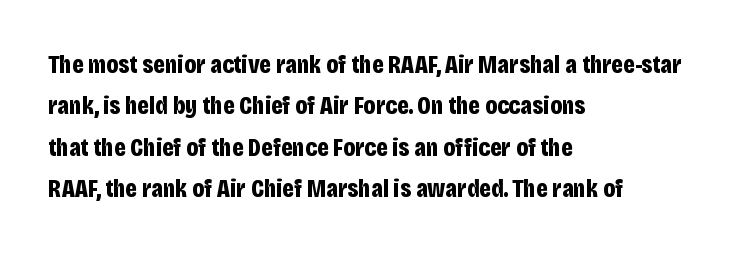
Q: Is the text bold? A: Yes.
Q: Is the text italic (slanted)? A: No, it is upright.
Q: Is the text underlined? A: No.
Q: How is the paragraph aligned? A: Left-aligned.
Q: Is the spacing between letters normal or unusually wide? A: Normal.
Q: Is the spacing between lines tight, normal or loose? A: Normal.
